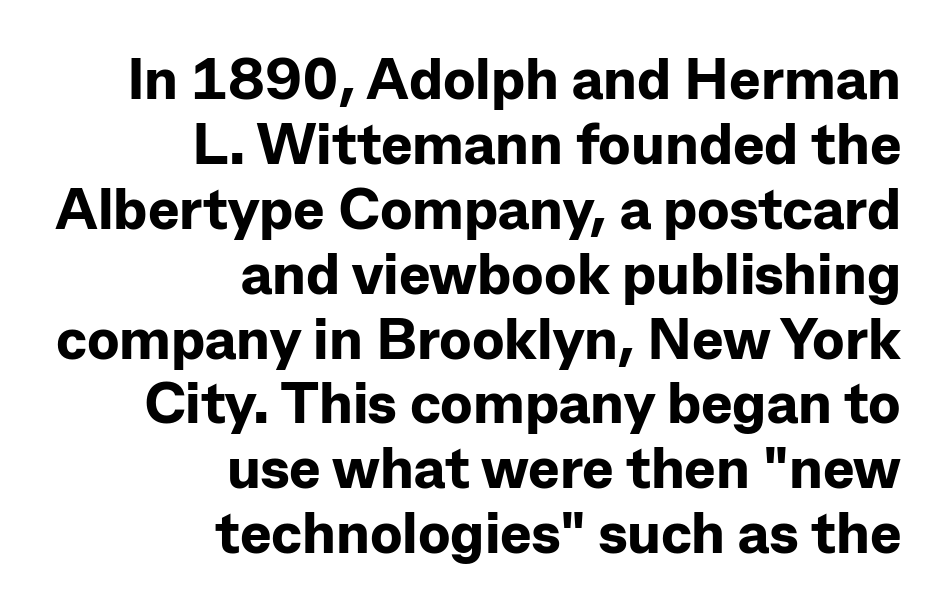
The image shows 59 px bold sans-serif type, upright; set right-aligned, tight line spacing (1.1x), normal letter spacing, not underlined; low stroke contrast and a medium x-height.
